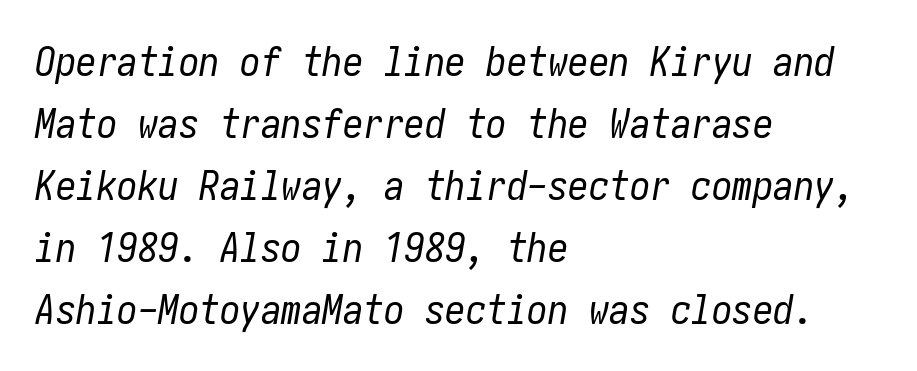
The image shows 41 px regular-weight, condensed type, italic (leaning right); set left-aligned, normal line spacing (1.51x), normal letter spacing, not underlined; low stroke contrast and a medium x-height.
